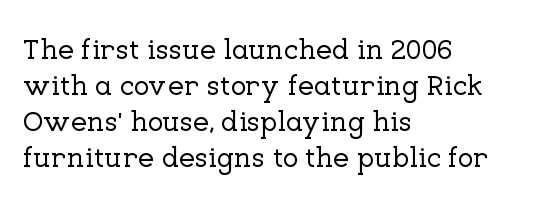
The image shows 29 px serif type, upright; set left-aligned, line spacing 1.24x, normal letter spacing, not underlined; low stroke contrast and a medium x-height.
